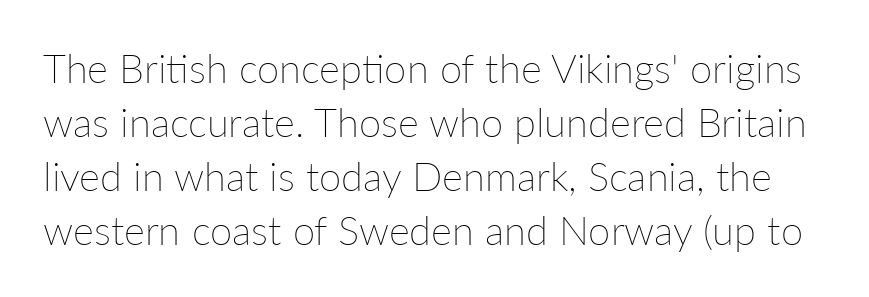
The image shows 40 px thin type, upright; set normal line spacing (1.35x), normal letter spacing, not underlined; low stroke contrast and a medium x-height.
